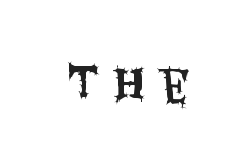
Q: Is the text italic (slanted)? A: No, it is upright.
Q: Is the typeface a serif or a sans-serif typeface? A: Sans-serif.
Q: Is the text underlined? A: No.
Q: Is the spacing between letters normal or unusually wide? A: Unusually wide.
Q: Width (condensed, normal, or wide)? A: Condensed.
Q: Stroke contrast? A: Medium.
Q: x-height? A: Large.
Q: Monospaced? A: No.
